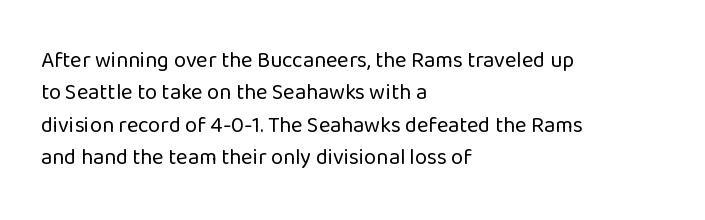
Does extra space separate the letters? No, they use regular spacing. Compared with a typical body face, this is equally light or lighter still. Casual observation: everything's shoved over to the left. This sample keeps an unexceptional amount of space between lines.
